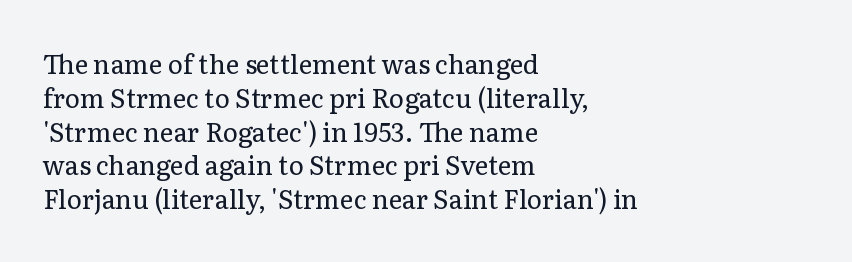
The image shows 26 px text type, upright; set left-aligned, normal line spacing (1.3x), normal letter spacing, not underlined.
